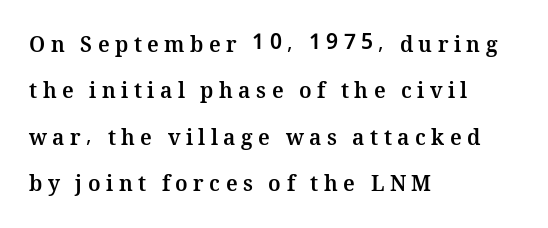
Q: Is the text bold? A: Yes.
Q: Is the text italic (slanted)? A: No, it is upright.
Q: Is the text underlined? A: No.
Q: How is the paragraph aligned? A: Left-aligned.
Q: Is the spacing between letters normal or unusually wide? A: Unusually wide.
Q: Is the spacing between lines tight, normal or loose? A: Loose.
